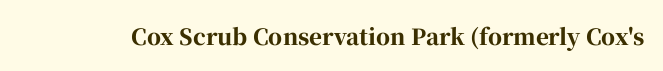
The image shows 22 px bold type, upright; set normal letter spacing, not underlined.
